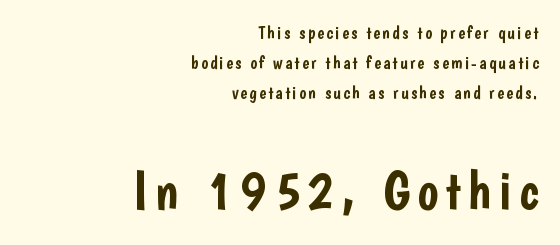
{"serif": "no", "italic": "no", "width": "condensed", "stroke_contrast": "low", "x_height": "medium", "monospaced": "no", "underline": "no", "align": "right", "line_spacing": "normal", "line_spacing_ratio": 1.68, "larger_block": "second", "size_ratio": 3.06, "glyph_px": 55}
